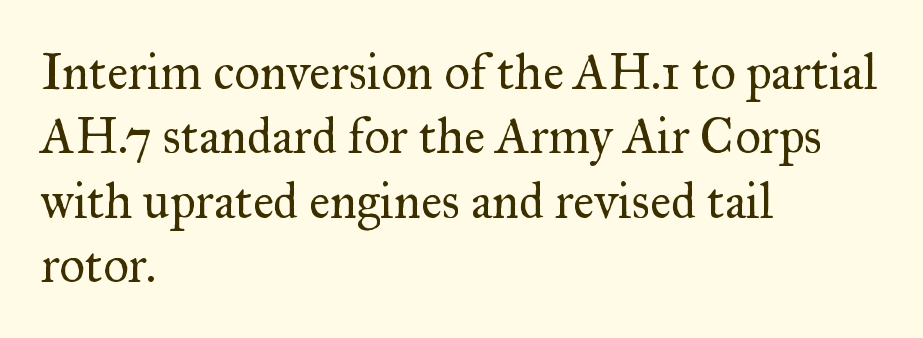
{"serif": "yes", "italic": "no", "bold": "no", "weight": "regular", "width": "normal", "stroke_contrast": "medium", "x_height": "small", "monospaced": "no", "underline": "no", "align": "left", "line_spacing": "normal", "line_spacing_ratio": 1.29, "letter_spacing": "normal", "letter_spacing_em": 0.0, "glyph_px": 50}
